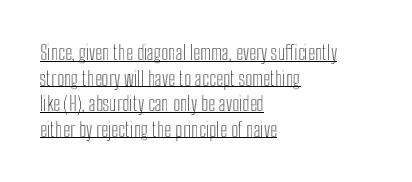
Q: Is the text italic (slanted)? A: No, it is upright.
Q: Is the text underlined? A: Yes.
Q: How is the paragraph aligned? A: Left-aligned.
Q: Is the spacing between letters normal or unusually wide? A: Normal.
Q: Is the spacing between lines tight, normal or loose? A: Normal.
